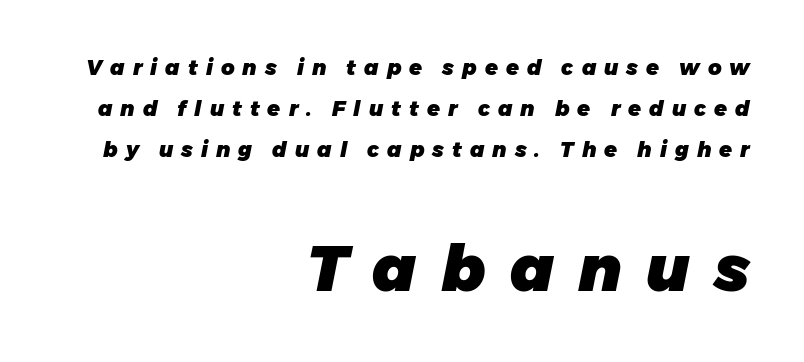
Q: Is the text bold? A: Yes.
Q: Is the text italic (slanted)? A: Yes, it leans right by about 11 degrees.
Q: Is the text underlined? A: No.
Q: How is the paragraph aligned? A: Right-aligned.
Q: Is the spacing between letters normal or unusually wide? A: Unusually wide.
Q: Is the spacing between lines tight, normal or loose? A: Loose.
Q: Which block of text is set in a larger size, the first (top) or the second (bottom)? A: The second (bottom) one.
Q: Width (condensed, normal, or wide)? A: Normal.
Q: Stroke contrast? A: Low.
Q: x-height? A: Medium.
Q: Monospaced? A: No.
